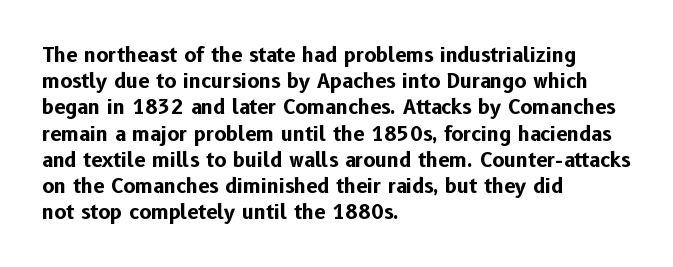
Q: Is the text bold? A: Yes.
Q: Is the text italic (slanted)? A: No, it is upright.
Q: Is the text underlined? A: No.
Q: How is the paragraph aligned? A: Left-aligned.
Q: Is the spacing between letters normal or unusually wide? A: Normal.
Q: Is the spacing between lines tight, normal or loose? A: Normal.
